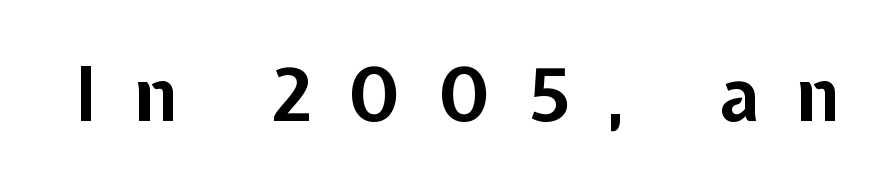
A roman cut, with each character standing at attention. Are there feet on the stems? There aren't — it's a sans. Inter-character spacing is expanded well beyond the font's built-in metrics. Decoration check: the copy has no underline. The rendering uses natural spacing where letterforms have individual widths. Compared with an ordinary text face, these strokes are far heavier — a full bold.
